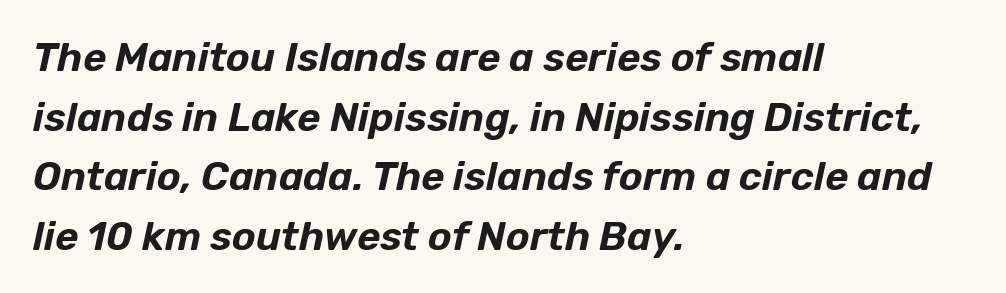
Q: Is the text italic (slanted)? A: Yes, it leans right by about 12 degrees.
Q: Is the text underlined? A: No.
Q: How is the paragraph aligned? A: Left-aligned.
Q: Is the spacing between letters normal or unusually wide? A: Normal.
Q: Is the spacing between lines tight, normal or loose? A: Normal.
Q: Width (condensed, normal, or wide)? A: Normal.
Q: Stroke contrast? A: Low.
Q: x-height? A: Medium.
Q: Monospaced? A: No.
